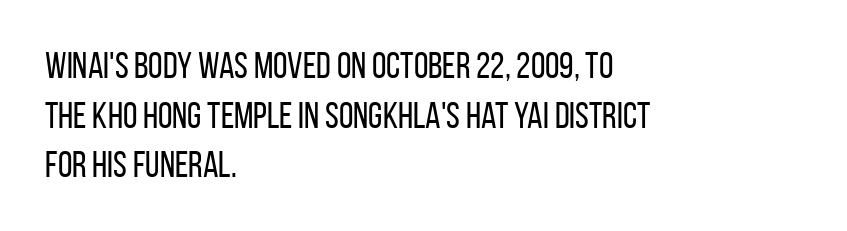
Is the block centered? No — it sits flush against the left margin. Stroke thickness stays within the range of a standard reading face or lighter. This sample uses a sans-serif face. The glyphs are unaccompanied by any horizontal stroke below them. Does the leading feel generous? No, just average.
